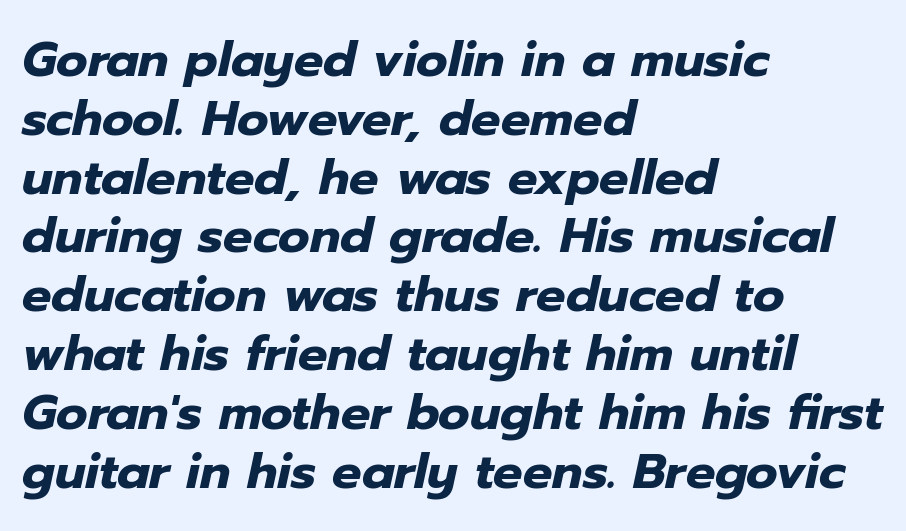
Casual observation: everything's shoved over to the left. These lines carry a lot of weight — the face is fully bold. The rendering uses natural spacing where letterforms have individual widths. Rendered with sloped, italic letterforms.
